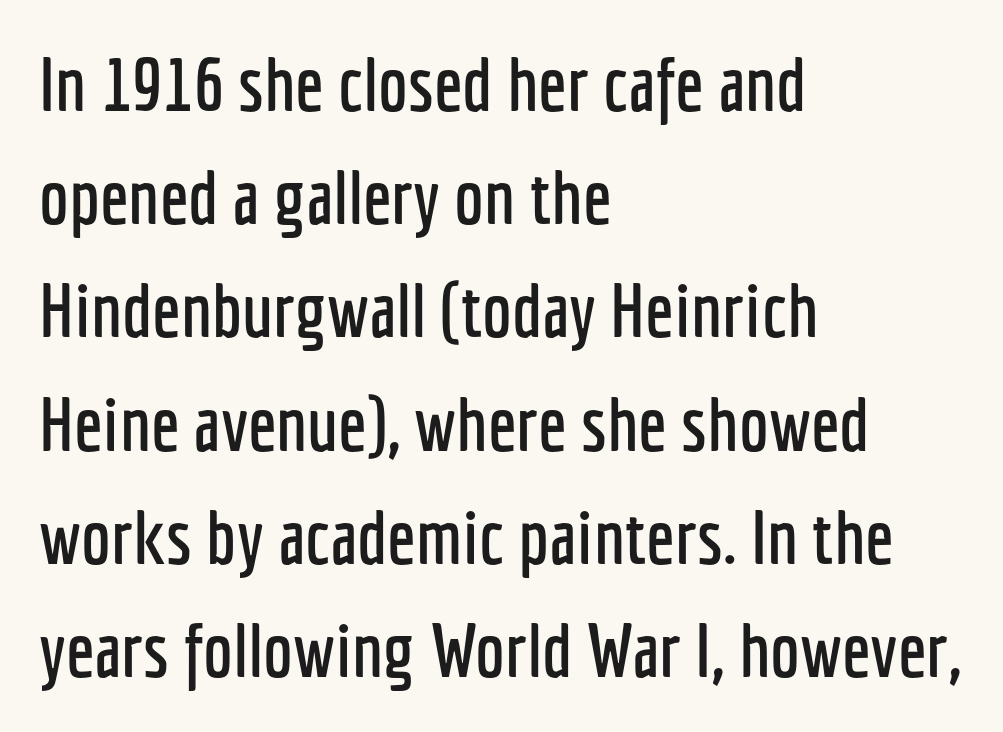
The image shows 75 px condensed sans-serif type, upright; set left-aligned, normal line spacing (1.51x), normal letter spacing, not underlined; low stroke contrast and a medium x-height.
